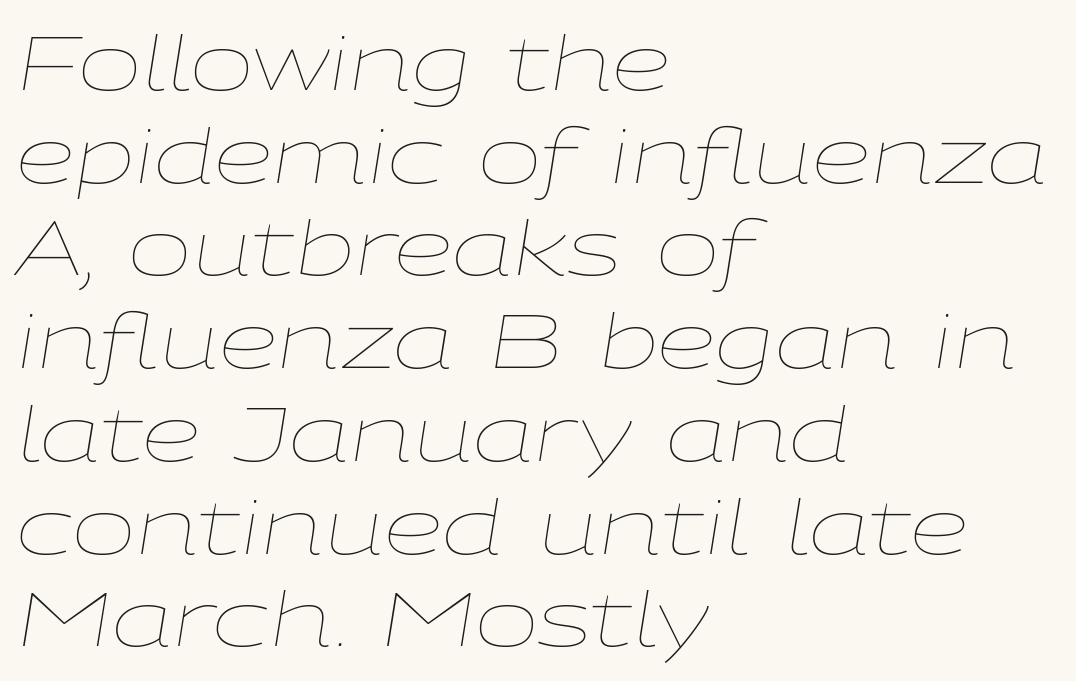
The image shows 76 px thin, wide type, italic (leaning right); set left-aligned, line spacing 1.22x, normal letter spacing, not underlined; low stroke contrast and a medium x-height.
